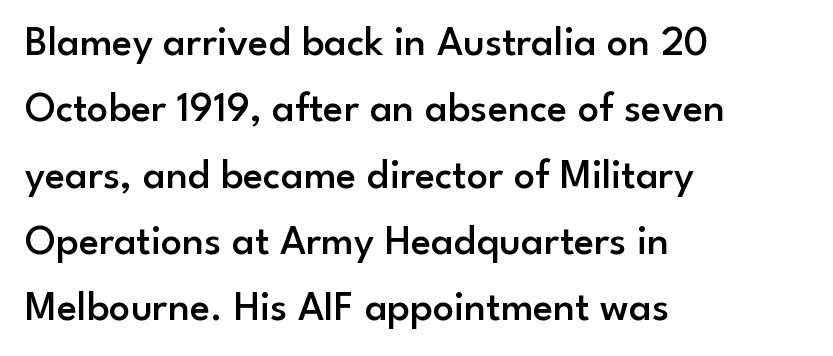
The image shows 42 px semibold sans-serif type, upright; set left-aligned, normal line spacing (1.58x), normal letter spacing, not underlined; low stroke contrast and a small x-height.
